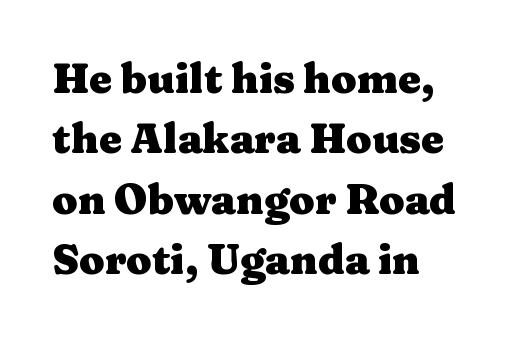
Compared with typical paragraphs, the rows here are spaced about the same. These lines were composed using upright roman letters. Each line starts at the same left margin while the right side varies. How are the letters spaced? Ordinarily, with no added tracking. Its strokes are broad and dark, the hallmark of bold type.
